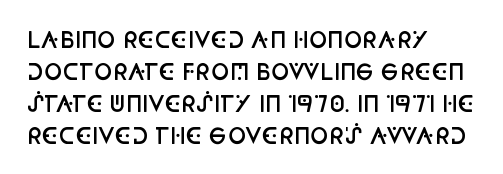
The image shows 22 px text type, upright; set left-aligned, normal line spacing (1.46x), normal letter spacing, not underlined.
